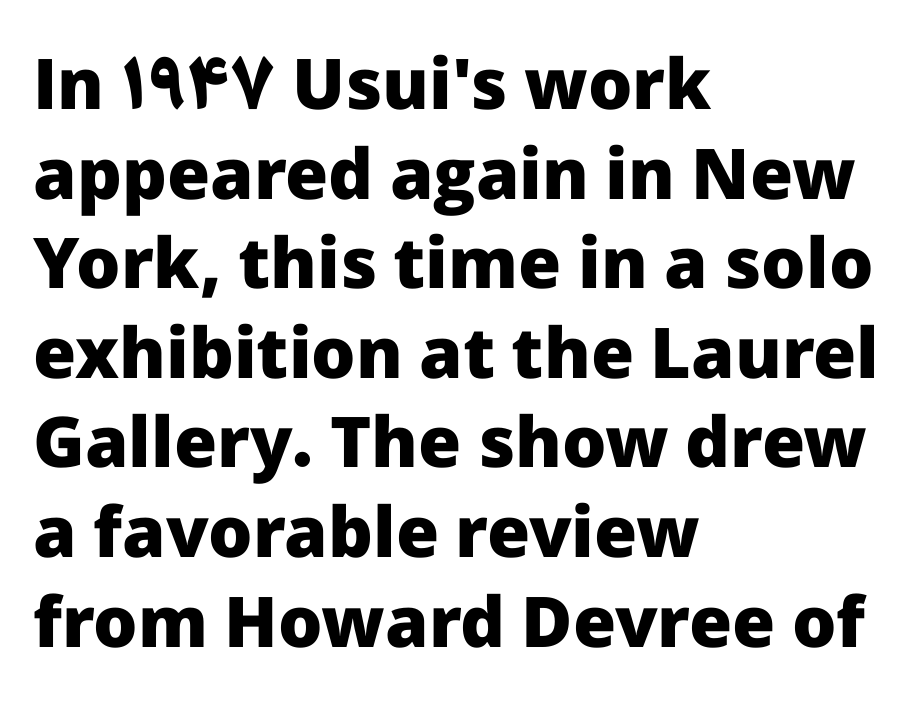
The passage shown is typeset with a sans-serif family. Notice how descenders clear the ascenders below comfortably — that's standard leading. Reading down the block, your eye returns to a fixed left position each line. The space directly below the letters is spotless. Spacing verdict: proportional, widths tailored to each character. Short note: letters normally spaced.
